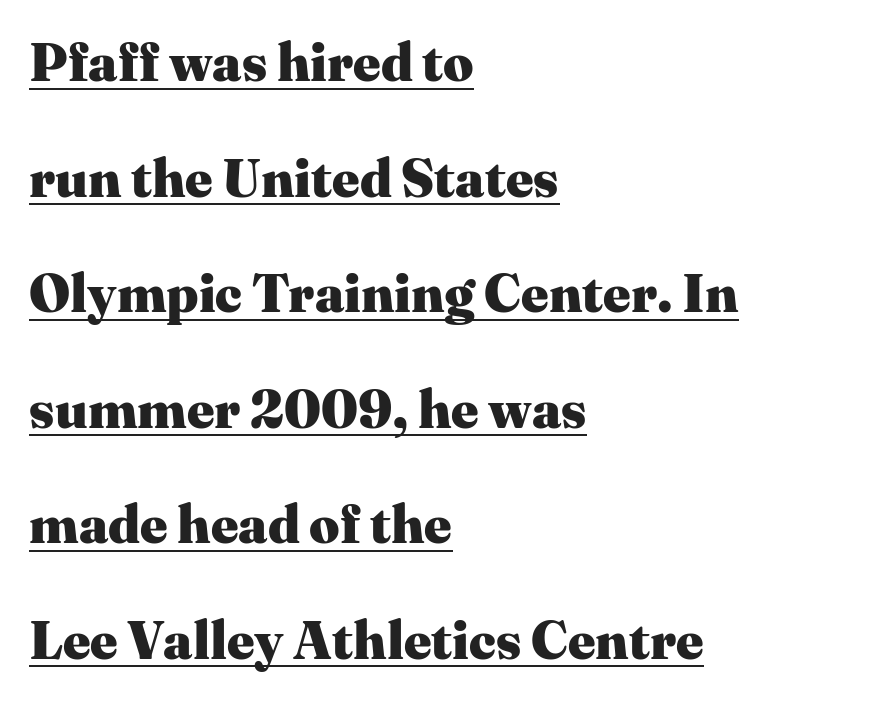
Q: Is the text bold? A: Yes.
Q: Is the text italic (slanted)? A: No, it is upright.
Q: Is the typeface a serif or a sans-serif typeface? A: Serif.
Q: Is the text underlined? A: Yes.
Q: How is the paragraph aligned? A: Left-aligned.
Q: Is the spacing between letters normal or unusually wide? A: Normal.
Q: Is the spacing between lines tight, normal or loose? A: Loose.
Q: Width (condensed, normal, or wide)? A: Normal.
Q: Stroke contrast? A: Medium.
Q: x-height? A: Medium.
Q: Monospaced? A: No.
